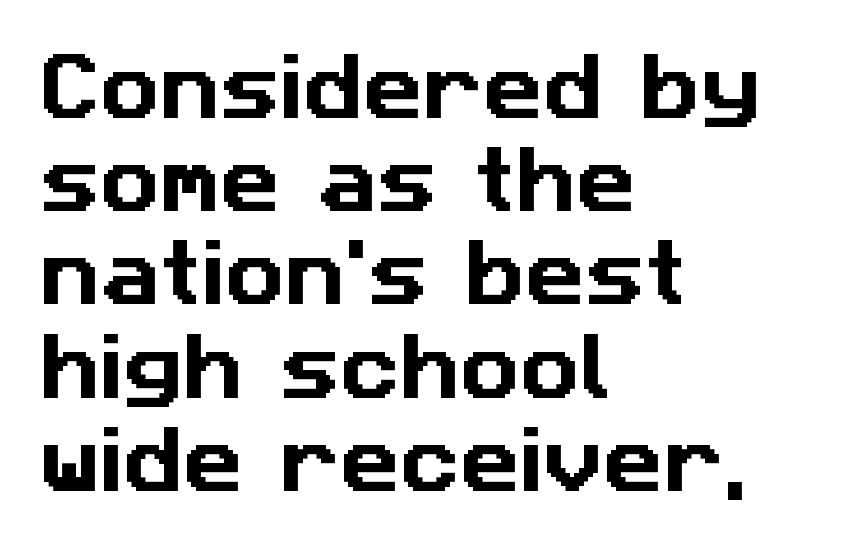
{"serif": "no", "width": "normal", "stroke_contrast": "low", "x_height": "medium", "monospaced": "no", "underline": "no", "align": "left", "line_spacing": "normal", "line_spacing_ratio": 1.26, "letter_spacing": "normal", "letter_spacing_em": 0.0, "glyph_px": 74}
